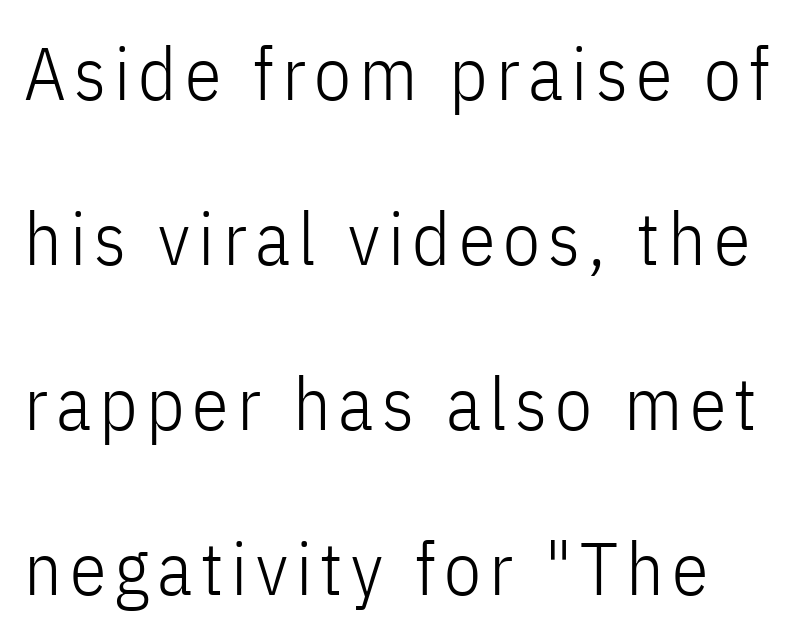
Do the characters align in a grid? No, the font is proportional. The font is comparable to plain body text, perhaps lighter. Do the letters lean? They stand straight. Anything drawn beneath the words? Only blank space.
